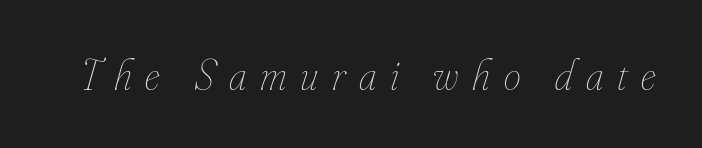
The image shows 43 px thin, condensed type, italic (leaning right); set unusually wide letter spacing (+0.32 em), not underlined; low stroke contrast and a small x-height.
